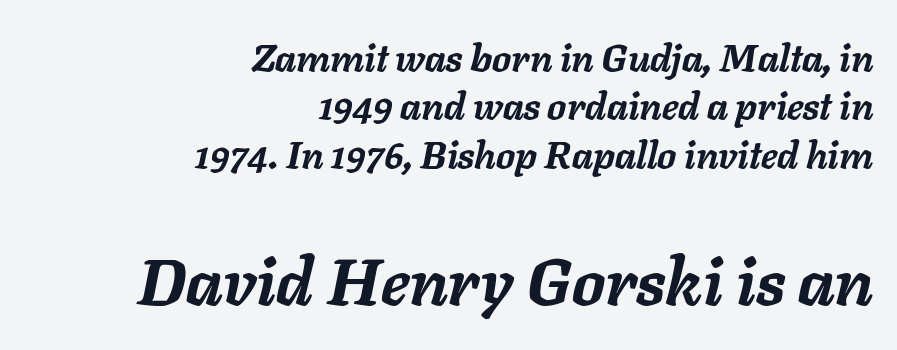
The image shows 66 px semibold type, italic (leaning right); set right-aligned, normal line spacing (1.27x), normal letter spacing, not underlined; the second (bottom) block is 1.74x larger; low stroke contrast and a medium x-height.
